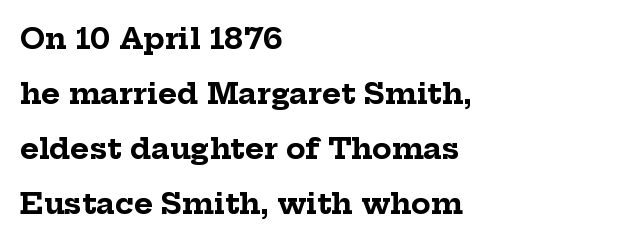
Q: Is the text bold? A: Yes.
Q: Is the text italic (slanted)? A: No, it is upright.
Q: Is the typeface a serif or a sans-serif typeface? A: Serif.
Q: Is the text underlined? A: No.
Q: How is the paragraph aligned? A: Left-aligned.
Q: Is the spacing between letters normal or unusually wide? A: Normal.
Q: Is the spacing between lines tight, normal or loose? A: Loose.
Q: Width (condensed, normal, or wide)? A: Normal.
Q: Stroke contrast? A: Low.
Q: x-height? A: Medium.
Q: Monospaced? A: No.
